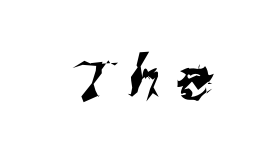
{"serif": "no", "width": "normal", "stroke_contrast": "medium", "x_height": "medium", "monospaced": "no", "underline": "no", "letter_spacing": "wide", "letter_spacing_em": 0.24, "glyph_px": 57}
